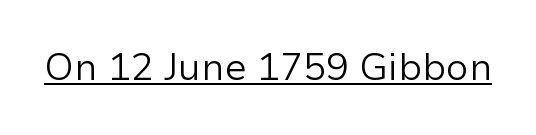
Rendered with straight, roman letterforms. Caption: face not bold, strokes unweighted. Somebody hit Ctrl+U on this one — the words are underlined. This sample uses plain, unmodified letter spacing. The face used here is proportionally spaced, like ordinary book or web type. The text was rendered using a sans face with plain stroke endings.
